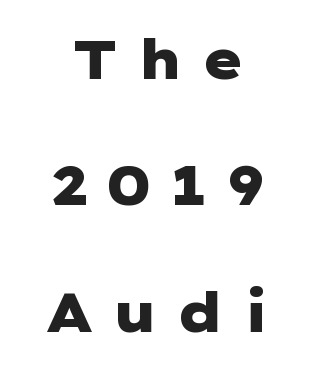
The image shows 55 px heavy, wide sans-serif type, upright; set centered, loose line spacing (2.3x), unusually wide letter spacing (+0.32 em), not underlined; low stroke contrast and a medium x-height.
